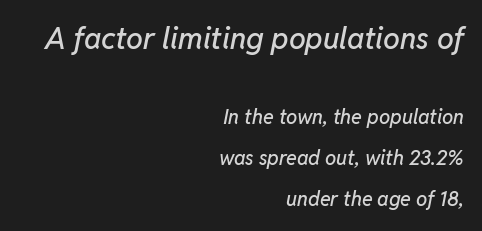
The image shows 30 px text type, italic (leaning right); set right-aligned, loose line spacing (2.05x), normal letter spacing, not underlined; the first (top) block is 1.5x larger; low stroke contrast and a medium x-height.
